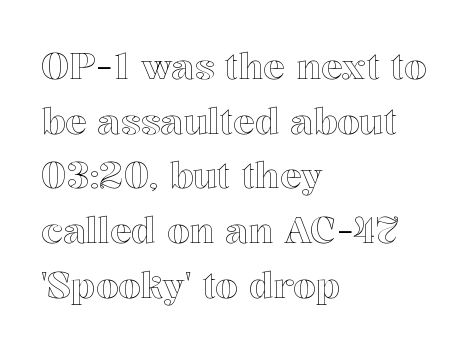
Q: Is the text italic (slanted)? A: No, it is upright.
Q: Is the text underlined? A: No.
Q: How is the paragraph aligned? A: Left-aligned.
Q: Is the spacing between letters normal or unusually wide? A: Normal.
Q: Is the spacing between lines tight, normal or loose? A: Normal.
Q: Width (condensed, normal, or wide)? A: Normal.
Q: x-height? A: Medium.
Q: Monospaced? A: No.
